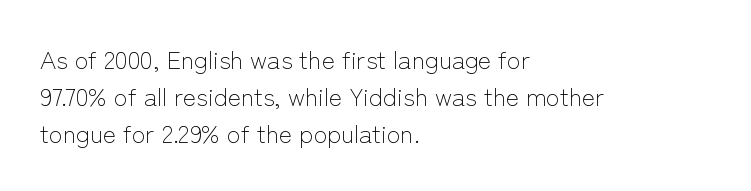
Q: Is the text bold? A: No.
Q: Is the text italic (slanted)? A: No, it is upright.
Q: Is the text underlined? A: No.
Q: How is the paragraph aligned? A: Left-aligned.
Q: Is the spacing between letters normal or unusually wide? A: Normal.
Q: Is the spacing between lines tight, normal or loose? A: Normal.
